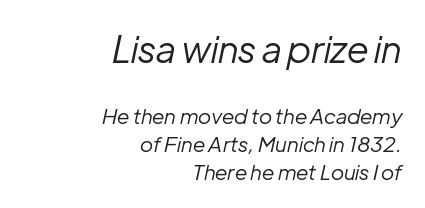
The image shows 37 px regular-weight type, italic (leaning right); set right-aligned, normal line spacing (1.32x), normal letter spacing, not underlined; the first (top) block is 1.76x larger; low stroke contrast and a medium x-height.
